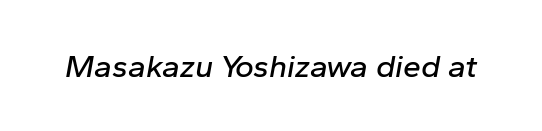
The image shows 32 px text type, italic (leaning right); set normal letter spacing, not underlined; low stroke contrast and a medium x-height.
